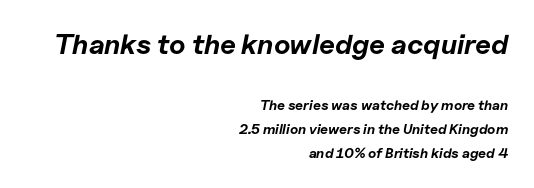
The image shows 28 px bold type, italic (leaning right); set right-aligned, normal line spacing (1.7x), normal letter spacing, not underlined; the first (top) block is 2.0x larger; low stroke contrast and a medium x-height.
